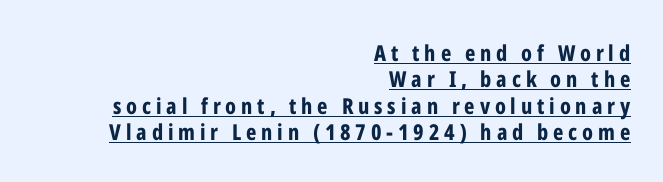
Q: Is the text bold? A: Yes.
Q: Is the text italic (slanted)? A: No, it is upright.
Q: Is the text underlined? A: Yes.
Q: How is the paragraph aligned? A: Right-aligned.
Q: Is the spacing between letters normal or unusually wide? A: Unusually wide.
